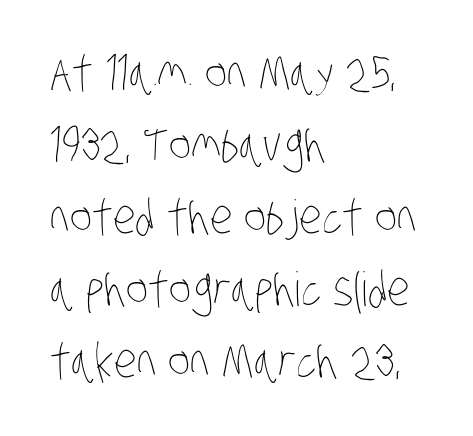
Q: Is the text bold? A: No.
Q: Is the text underlined? A: No.
Q: How is the paragraph aligned? A: Left-aligned.
Q: Is the spacing between letters normal or unusually wide? A: Normal.
Q: Is the spacing between lines tight, normal or loose? A: Normal.
Q: Width (condensed, normal, or wide)? A: Condensed.
Q: Stroke contrast? A: Low.
Q: x-height? A: Large.
Q: Monospaced? A: No.
